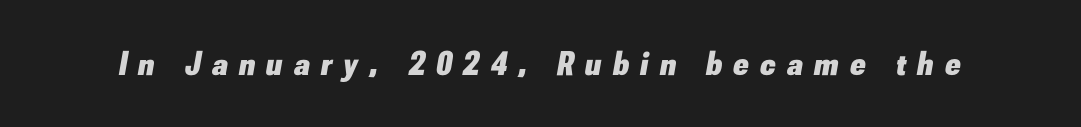
Q: Is the text bold? A: Yes.
Q: Is the text italic (slanted)? A: Yes, it leans right by about 10 degrees.
Q: Is the text underlined? A: No.
Q: Is the spacing between letters normal or unusually wide? A: Unusually wide.
Q: Width (condensed, normal, or wide)? A: Normal.
Q: Stroke contrast? A: Low.
Q: x-height? A: Small.
Q: Monospaced? A: No.
